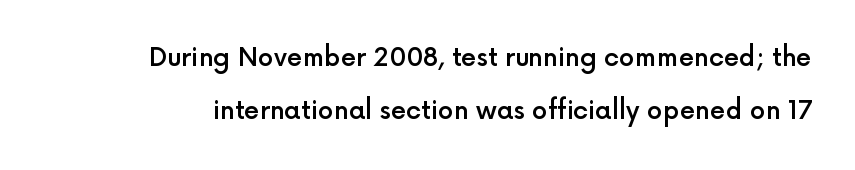
Q: Is the text bold? A: Semi-bold.
Q: Is the text italic (slanted)? A: No, it is upright.
Q: Is the text underlined? A: No.
Q: Is the spacing between letters normal or unusually wide? A: Normal.
Q: Is the spacing between lines tight, normal or loose? A: Loose.
